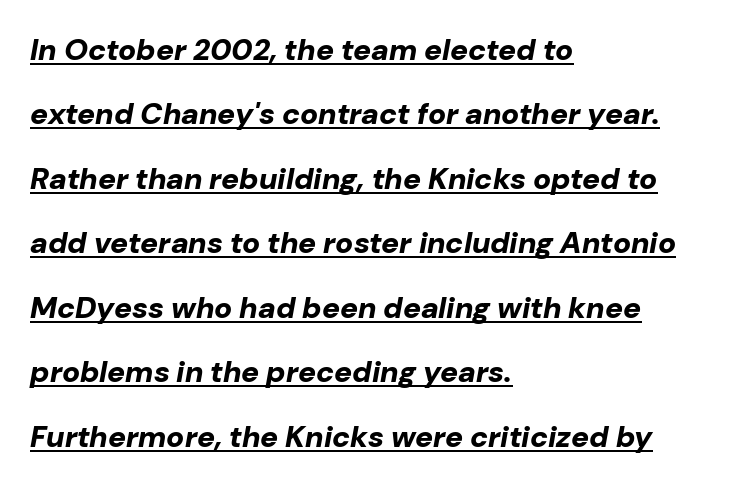
Q: Is the text bold? A: Yes.
Q: Is the text italic (slanted)? A: Yes, it leans right by about 10 degrees.
Q: Is the text underlined? A: Yes.
Q: How is the paragraph aligned? A: Left-aligned.
Q: Is the spacing between letters normal or unusually wide? A: Normal.
Q: Is the spacing between lines tight, normal or loose? A: Loose.
Q: Width (condensed, normal, or wide)? A: Normal.
Q: Stroke contrast? A: Low.
Q: x-height? A: Medium.
Q: Monospaced? A: No.
